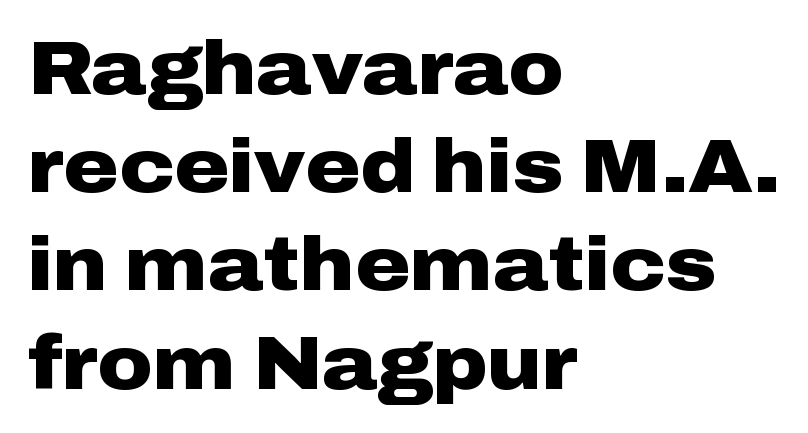
You'd pick this weight for a headline — it's a proper bold. Left-aligned paragraph, ragged on the right. Character widths vary here, with narrow letters taking less room than wide ones. Typographically, this falls in the sans-serif category.
